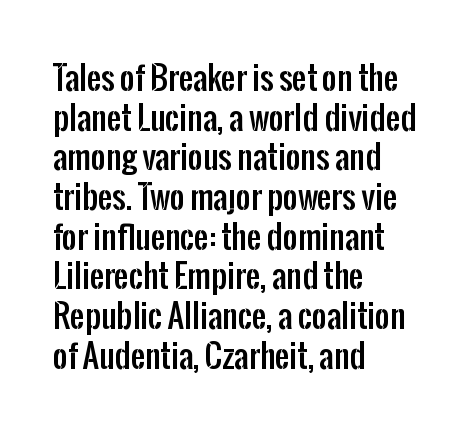
Nothing sits at the stroke ends, so this counts as sans-serif. The rendering anchors every line to the left-hand side. Tall strokes in this sample are plumb rather than angled. Honestly, there is no underline to notice here at all. Caption: standard tracking, unaltered. Note the varied advance widths — an 'i' is clearly narrower than an 'm'.
